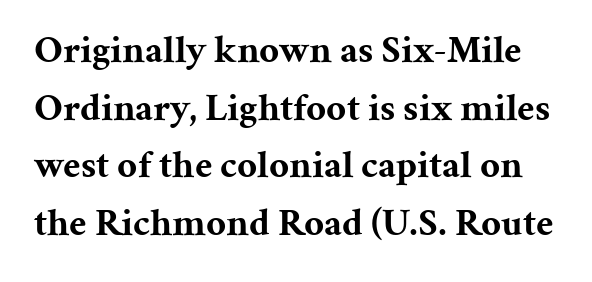
Spacing between characters is what you'd get straight out of the box. Typographically, this falls in the serif category. On the weight axis this lands at bold, roughly 700. The font's upright variant was chosen for this text.
